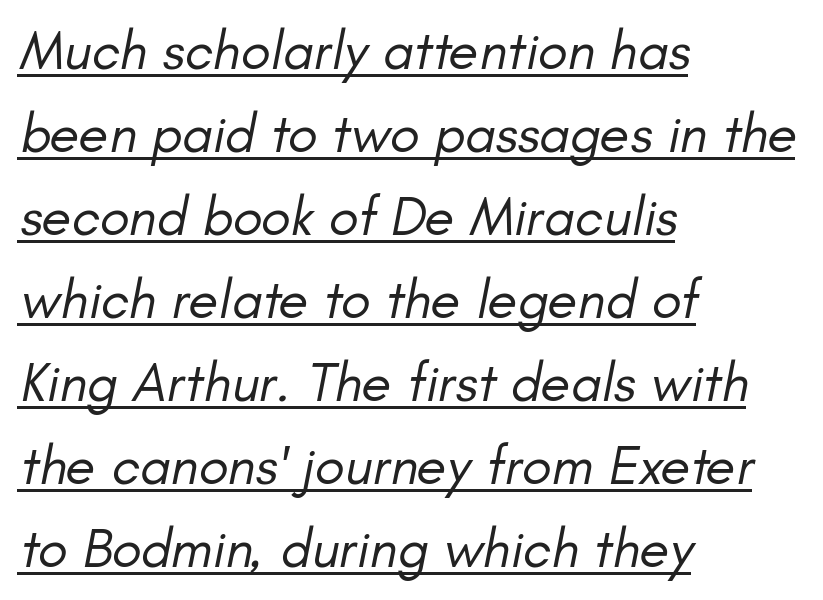
Notice how the stems are inclined rather than vertical — that's the hallmark of italics. Each letter keeps its own natural width here, so spacing adapts to shape. The passage shown stacks its lines at a standard gap. The strokes are not fattened; the text isn't bold. Inter-character spacing is left at the font's built-in metrics.
